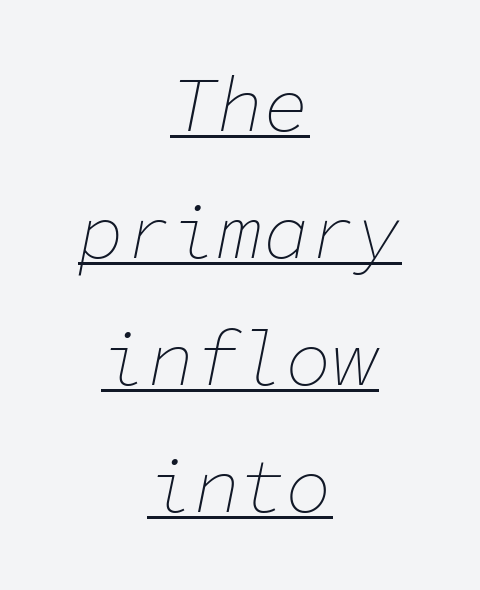
Q: Is the text bold? A: No.
Q: Is the text italic (slanted)? A: Yes, it leans right by about 11 degrees.
Q: Is the text underlined? A: Yes.
Q: How is the paragraph aligned? A: Centered.
Q: Is the spacing between letters normal or unusually wide? A: Normal.
Q: Is the spacing between lines tight, normal or loose? A: Normal.
Q: Width (condensed, normal, or wide)? A: Normal.
Q: Stroke contrast? A: Low.
Q: x-height? A: Medium.
Q: Monospaced? A: Yes.
